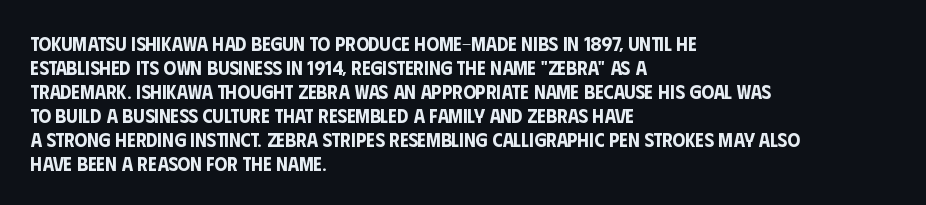
Q: Is the text italic (slanted)? A: No, it is upright.
Q: Is the text underlined? A: No.
Q: How is the paragraph aligned? A: Left-aligned.
Q: Is the spacing between letters normal or unusually wide? A: Normal.
